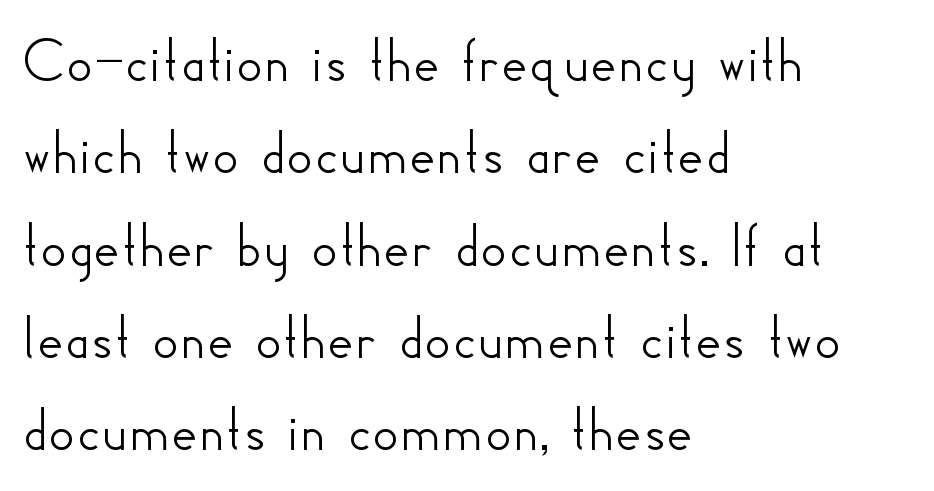
Each row of text sits above clean, open space. Think of a printed novel: that variable character pitch is what you see here. This rendering leaves character spacing at its baseline value. Nope, not italic — everything's standing straight. Regarding leading, the lines here are spaced in the standard way.
